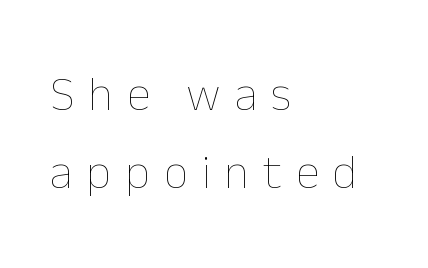
The image shows 48 px thin type, upright; set left-aligned, normal line spacing (1.62x), unusually wide letter spacing (+0.29 em), not underlined; low stroke contrast and a medium x-height.
